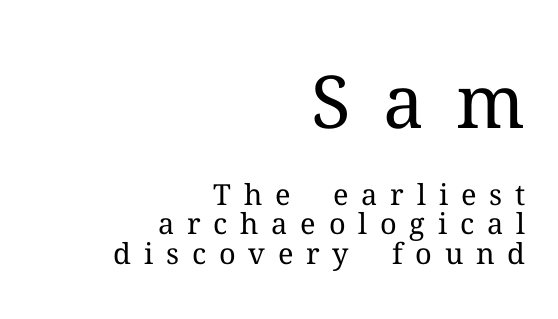
{"serif": "yes", "italic": "no", "bold": "no", "weight": "regular", "width": "normal", "stroke_contrast": "medium", "x_height": "medium", "monospaced": "no", "underline": "no", "align": "right", "line_spacing": "tight", "line_spacing_ratio": 1.03, "letter_spacing": "wide", "letter_spacing_em": 0.44, "larger_block": "first", "size_ratio": 2.52, "glyph_px": 73}
